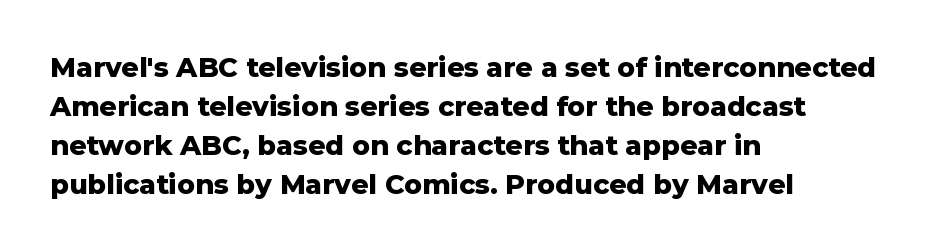
The typography opts for an upright posture over an oblique one. The face used here has the dense, thick strokes of a bold. Words float on clear page, feet unadorned. The typesetter chose a ragged-right arrangement here.
